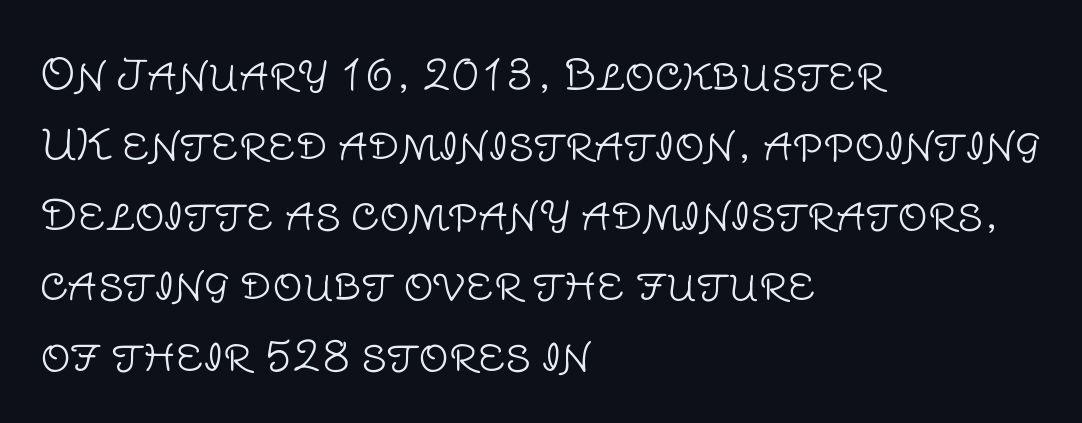
Q: Is the text bold? A: No.
Q: Is the text italic (slanted)? A: Yes.
Q: Is the typeface a serif or a sans-serif typeface? A: Sans-serif.
Q: Is the text underlined? A: No.
Q: How is the paragraph aligned? A: Left-aligned.
Q: Is the spacing between letters normal or unusually wide? A: Normal.
Q: Is the spacing between lines tight, normal or loose? A: Normal.
Q: Width (condensed, normal, or wide)? A: Normal.
Q: Stroke contrast? A: Low.
Q: x-height? A: Large.
Q: Monospaced? A: No.
